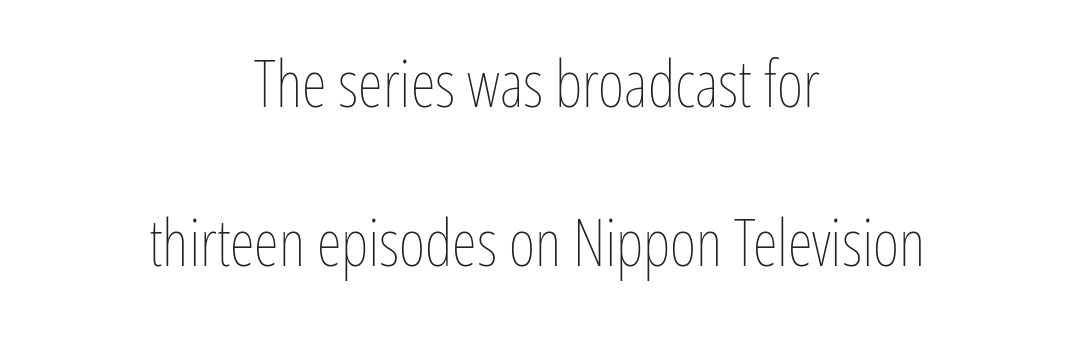
This is the regular roman posture of the typeface. The passage shown stacks its lines with a broad gap. The passage shown is typed in a proportional face where columns would drift. Teacher's note: observe the equal gaps on both sides — that is centered alignment. Underline: absent.
